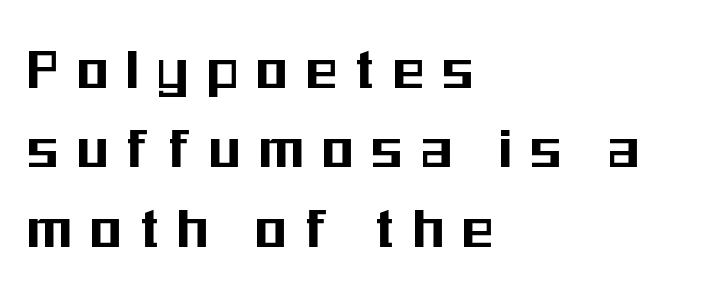
{"serif": "no", "italic": "no", "width": "condensed", "stroke_contrast": "medium", "x_height": "medium", "monospaced": "no", "underline": "no", "align": "left", "line_spacing": "normal", "line_spacing_ratio": 1.26, "letter_spacing": "wide", "letter_spacing_em": 0.31, "glyph_px": 63}
